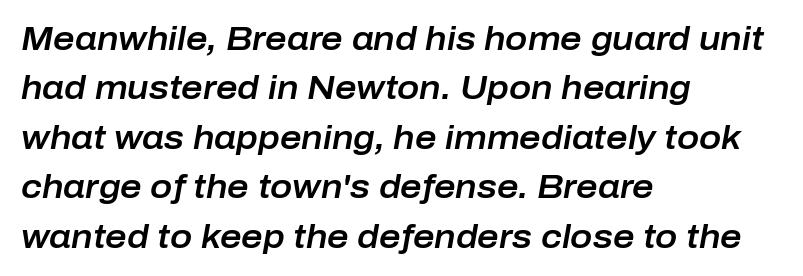
{"italic": "yes", "lean": "right", "slant_degrees": 10, "width": "normal", "stroke_contrast": "low", "x_height": "medium", "monospaced": "no", "underline": "no", "align": "left", "line_spacing": "normal", "line_spacing_ratio": 1.5, "letter_spacing": "normal", "letter_spacing_em": 0.0, "glyph_px": 33}
